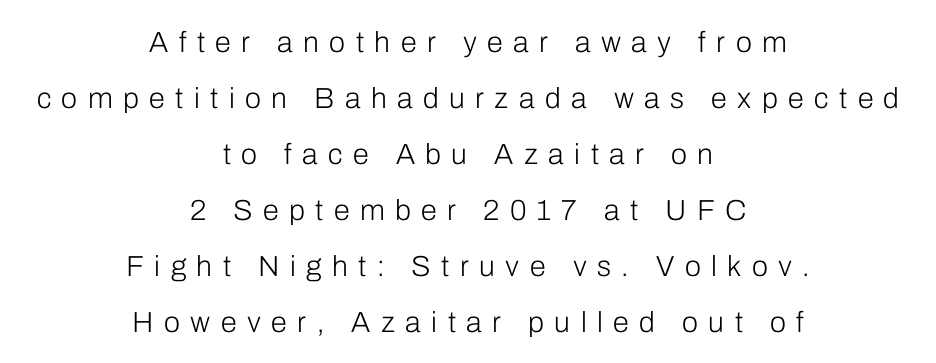
Stroke terminals: plain, sans-serif. Honestly, there is no underline to notice here at all. Every character sits straight up, as roman type does. Students, observe: this is what heavily led, spacious text looks like.
